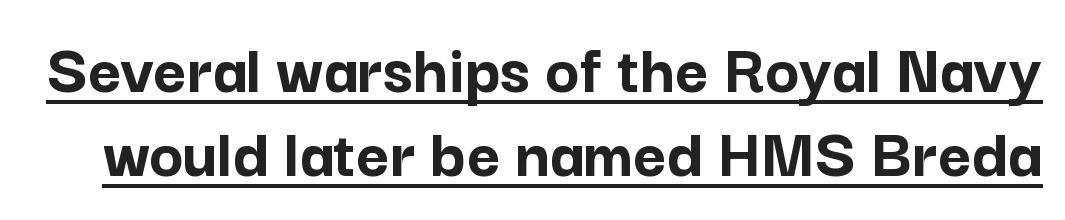
The typeface chosen for these lines omits serifs. Think of a printed novel: that variable character pitch is what you see here. Students, observe the line beneath the letters — that is underlining. Its strokes are broad and dark, the hallmark of bold type.
